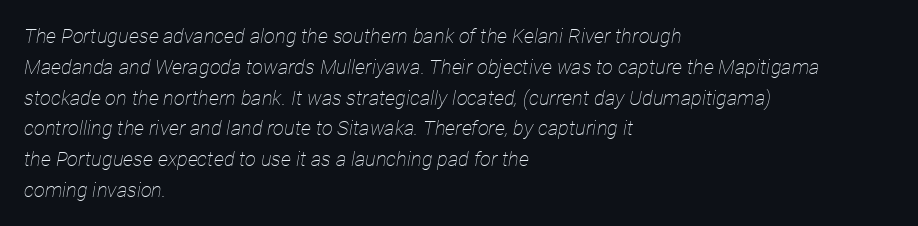
The typesetting does not lean heavy: it is not bold. The passage shown is not underscored anywhere. The passage shown leans; its letterforms are oblique. Normally led — the rows are evenly, conventionally spaced. The horizontal fit of the characters is conventional and even.
